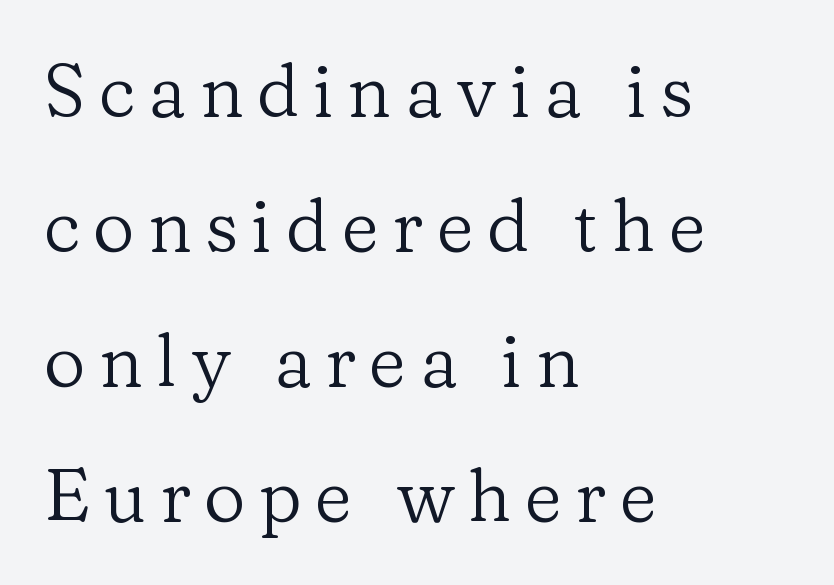
{"serif": "yes", "italic": "no", "bold": "no", "weight": "regular", "width": "normal", "stroke_contrast": "low", "x_height": "medium", "monospaced": "no", "underline": "no", "align": "left", "line_spacing_ratio": 1.85, "glyph_px": 73}
